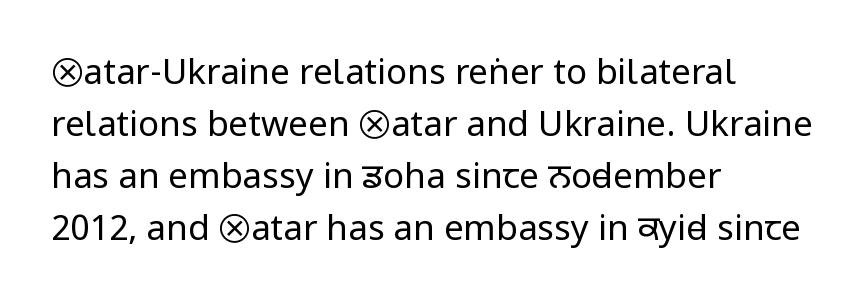
The image shows 35 px regular-weight, condensed sans-serif type, upright; set left-aligned, normal line spacing (1.49x), normal letter spacing, not underlined; low stroke contrast.
